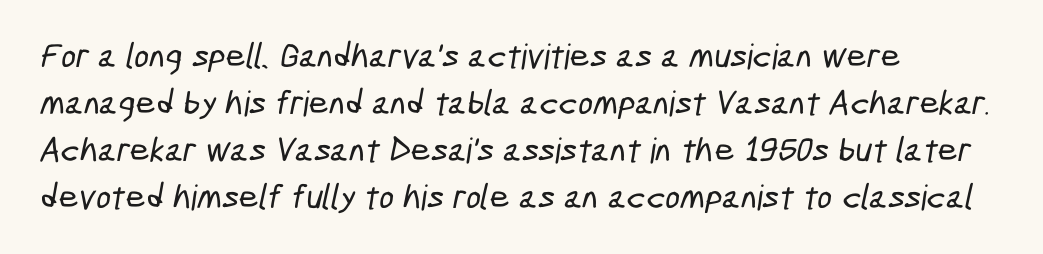
The image shows 35 px condensed sans-serif type; set left-aligned, normal line spacing (1.34x), normal letter spacing, not underlined; low stroke contrast and a medium x-height.
